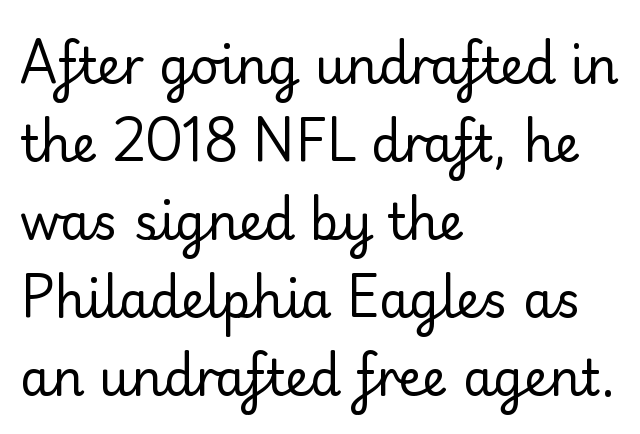
Q: Is the text bold? A: No.
Q: Is the text italic (slanted)? A: No, it is upright.
Q: Is the typeface a serif or a sans-serif typeface? A: Serif.
Q: Is the text underlined? A: No.
Q: How is the paragraph aligned? A: Left-aligned.
Q: Is the spacing between letters normal or unusually wide? A: Normal.
Q: Is the spacing between lines tight, normal or loose? A: Normal.
Q: Width (condensed, normal, or wide)? A: Normal.
Q: Stroke contrast? A: Low.
Q: x-height? A: Small.
Q: Monospaced? A: No.
